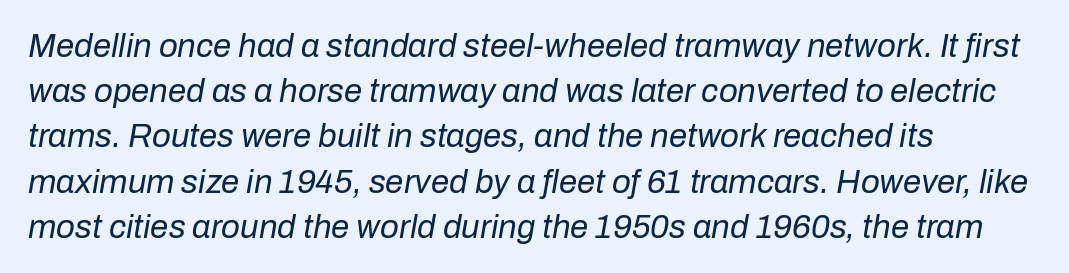
{"italic": "yes", "lean": "right", "slant_degrees": 10, "bold": "no", "weight": "regular", "width": "normal", "stroke_contrast": "low", "x_height": "medium", "monospaced": "no", "underline": "no", "align": "left", "line_spacing": "normal", "line_spacing_ratio": 1.37, "letter_spacing": "normal", "letter_spacing_em": 0.0, "glyph_px": 33}
